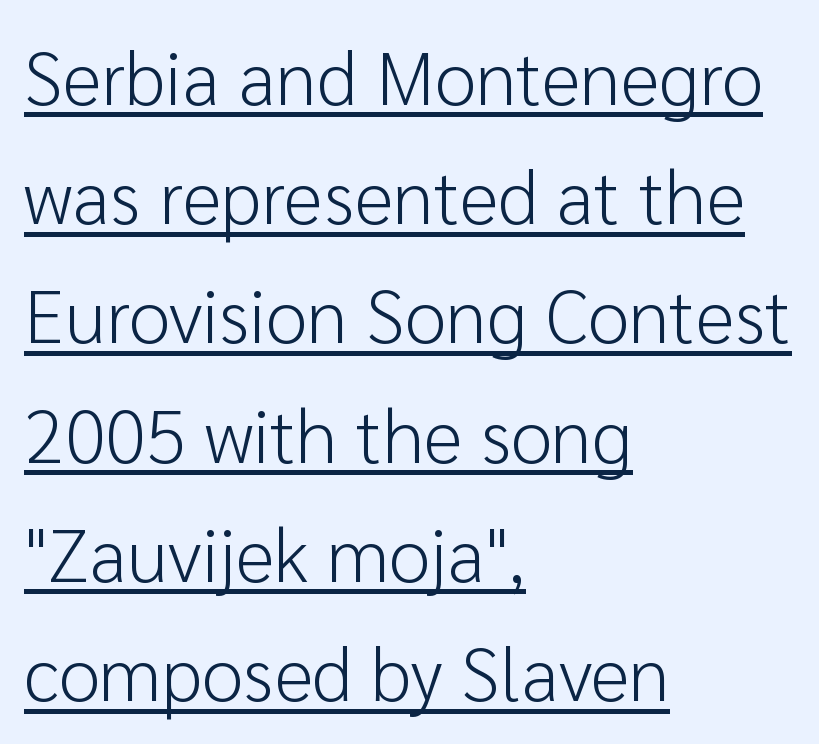
Q: Is the text bold? A: No.
Q: Is the text italic (slanted)? A: No, it is upright.
Q: Is the typeface a serif or a sans-serif typeface? A: Sans-serif.
Q: Is the text underlined? A: Yes.
Q: How is the paragraph aligned? A: Left-aligned.
Q: Is the spacing between letters normal or unusually wide? A: Normal.
Q: Is the spacing between lines tight, normal or loose? A: Normal.
Q: Width (condensed, normal, or wide)? A: Normal.
Q: Stroke contrast? A: Low.
Q: x-height? A: Medium.
Q: Monospaced? A: No.
